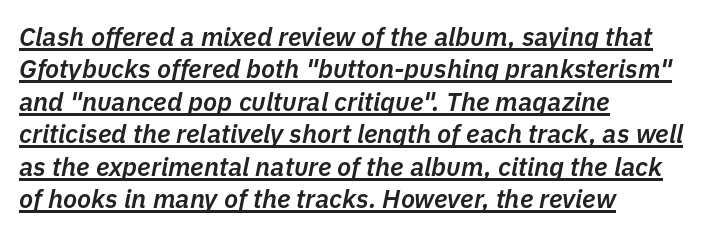
Q: Is the text bold? A: Semi-bold.
Q: Is the text italic (slanted)? A: Yes, it leans right by about 11 degrees.
Q: Is the text underlined? A: Yes.
Q: How is the paragraph aligned? A: Left-aligned.
Q: Is the spacing between letters normal or unusually wide? A: Normal.
Q: Is the spacing between lines tight, normal or loose? A: Normal.
